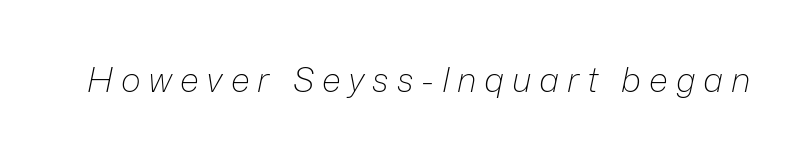
The image shows 34 px light type, italic (leaning right); set unusually wide letter spacing (+0.23 em), not underlined; low stroke contrast and a medium x-height.
